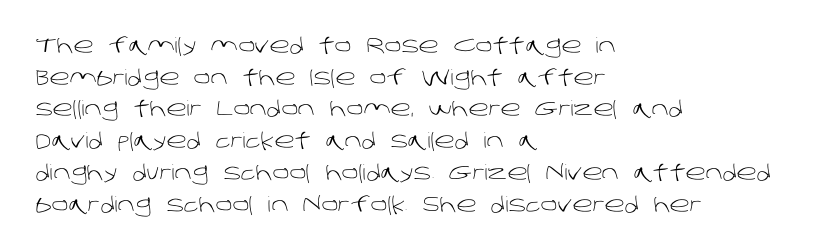
{"bold": "no", "underline": "no", "align": "left", "line_spacing": "normal", "line_spacing_ratio": 1.51, "letter_spacing": "normal", "letter_spacing_em": 0.0, "glyph_px": 21}
